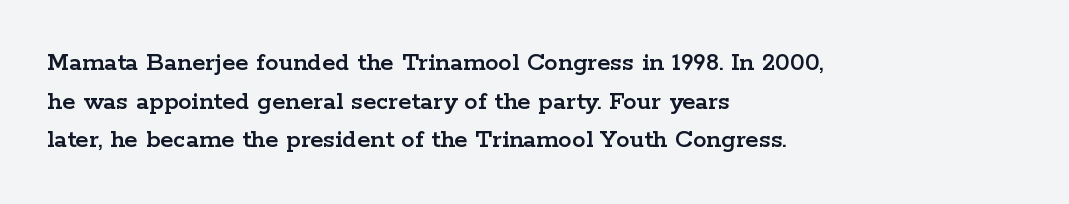
{"italic": "no", "underline": "no", "align": "left", "line_spacing": "normal", "line_spacing_ratio": 1.43, "letter_spacing": "normal", "letter_spacing_em": 0.0, "glyph_px": 27}
